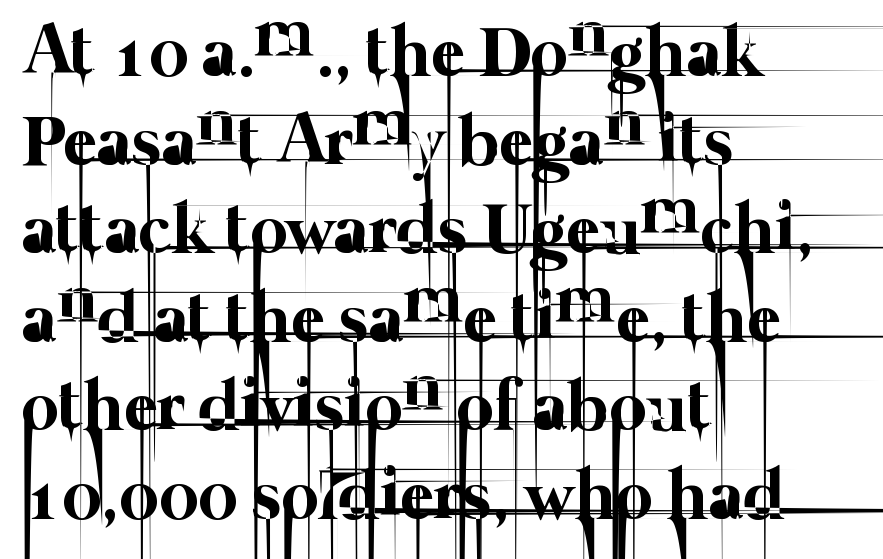
The space beneath each line is pristine and unruled. Which margin do the lines hug? The left one — the right edge is uneven. You could not count columns in this text — the font is proportionally spaced. Bold? No — there's no thickening of the strokes. This sample uses plain, unmodified letter spacing.
